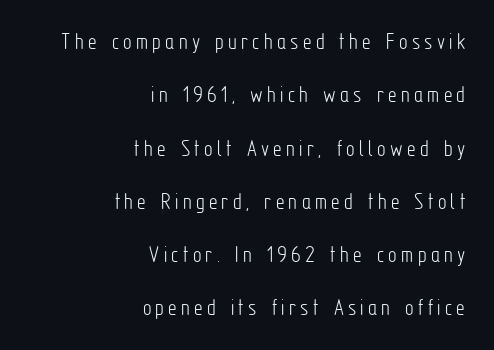
Q: Is the text bold? A: No.
Q: Is the text italic (slanted)? A: No, it is upright.
Q: Is the text underlined? A: No.
Q: How is the paragraph aligned? A: Right-aligned.
Q: Is the spacing between lines tight, normal or loose? A: Loose.
